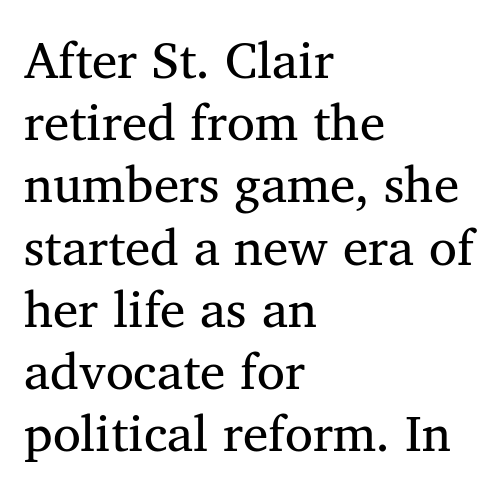
{"serif": "yes", "italic": "no", "bold": "no", "weight": "regular", "width": "normal", "stroke_contrast": "medium", "x_height": "medium", "monospaced": "no", "underline": "no", "align": "left", "line_spacing_ratio": 1.22, "letter_spacing": "normal", "letter_spacing_em": 0.0, "glyph_px": 51}
